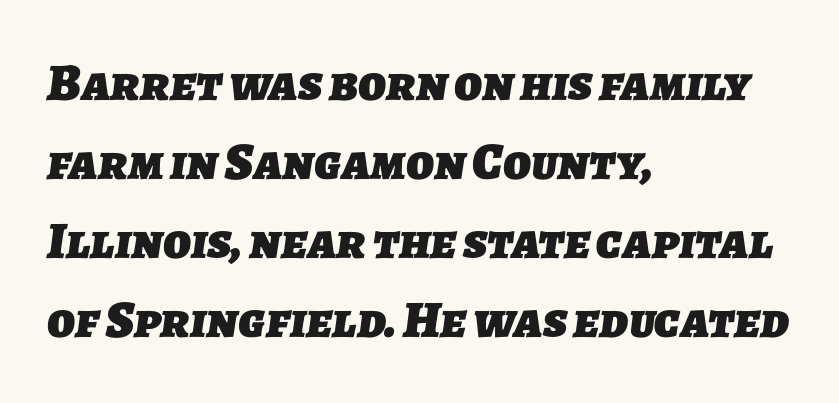
On the weight axis this lands at bold, roughly 700. Look at the bottom of the vertical strokes: they stop flat, with no serifs. Baseline-to-baseline distance is the conventional proportion of letter height. Spacing verdict: proportional, widths tailored to each character. The space directly below the letters is spotless.
